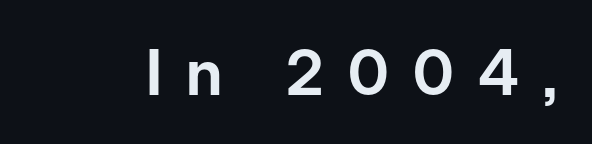
Q: Is the text italic (slanted)? A: No, it is upright.
Q: Is the typeface a serif or a sans-serif typeface? A: Sans-serif.
Q: Is the text underlined? A: No.
Q: Is the spacing between letters normal or unusually wide? A: Unusually wide.
Q: Width (condensed, normal, or wide)? A: Normal.
Q: Stroke contrast? A: Low.
Q: x-height? A: Medium.
Q: Monospaced? A: No.
